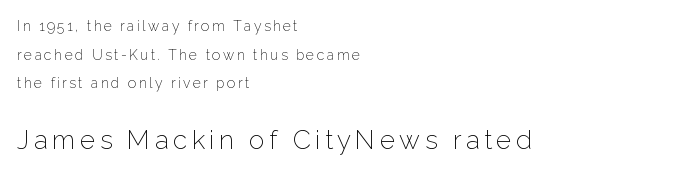
The image shows 26 px text type, upright; set left-aligned, loose line spacing (2.05x), not underlined; the second (bottom) block is 1.86x larger.
